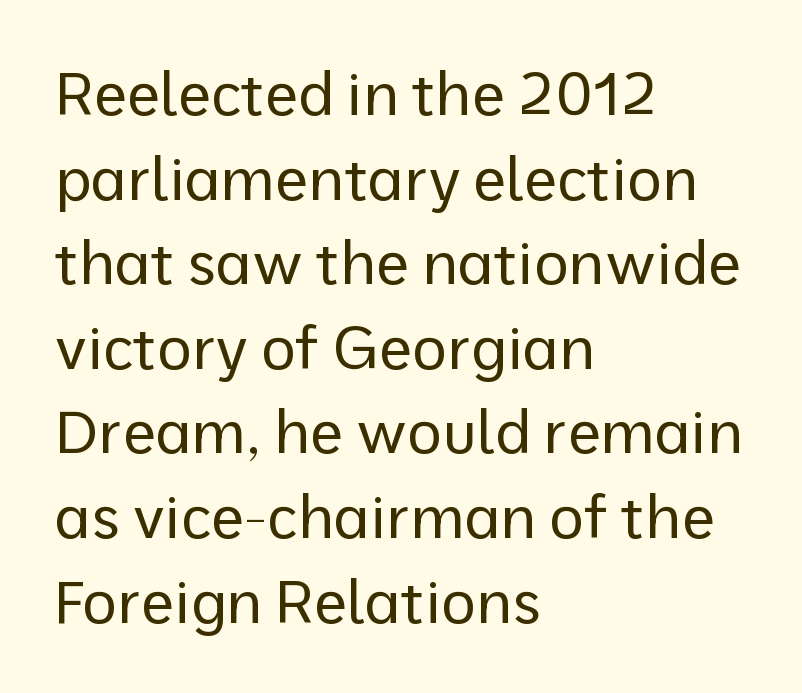
{"serif": "no", "italic": "no", "bold": "no", "weight": "regular", "width": "normal", "stroke_contrast": "low", "x_height": "medium", "monospaced": "no", "underline": "no", "align": "left", "line_spacing": "normal", "line_spacing_ratio": 1.41, "letter_spacing": "normal", "letter_spacing_em": 0.0, "glyph_px": 60}
